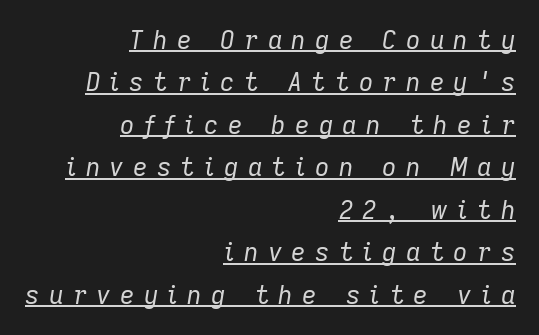
{"italic": "yes", "lean": "right", "slant_degrees": 9, "bold": "no", "underline": "yes", "align": "right", "line_spacing": "normal", "line_spacing_ratio": 1.7, "letter_spacing": "wide", "letter_spacing_em": 0.37, "glyph_px": 25}
